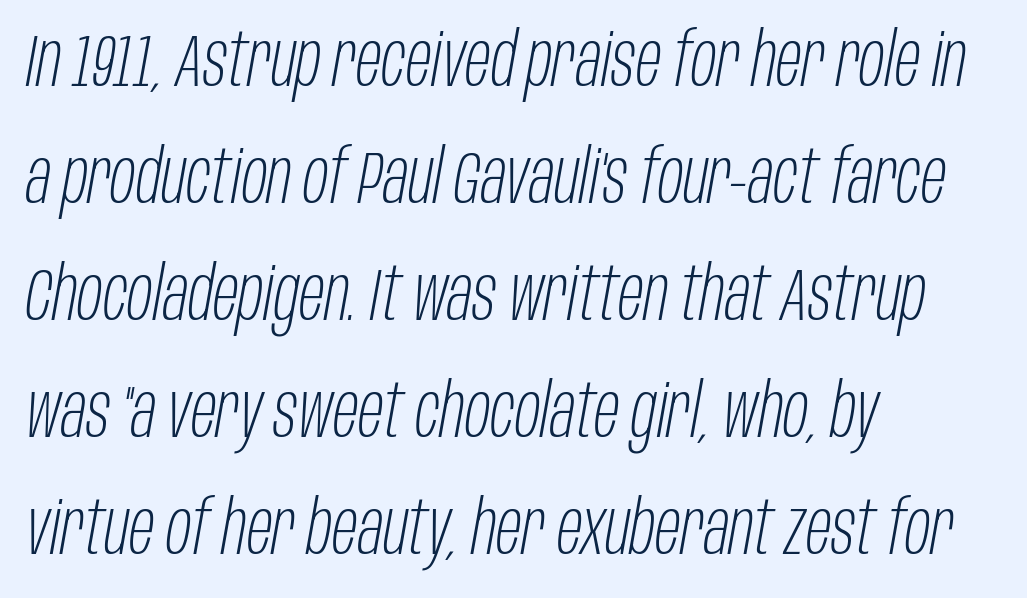
Is this a fixed-width face? No — the glyphs have proportional, varying widths. No extra ink here — the face is not bold. An italicized treatment has been applied to the whole sample. Summary of vertical rhythm: regular, with standard interline spacing. Visually the block forms a straight wall on the left and a jagged coastline on the right.
